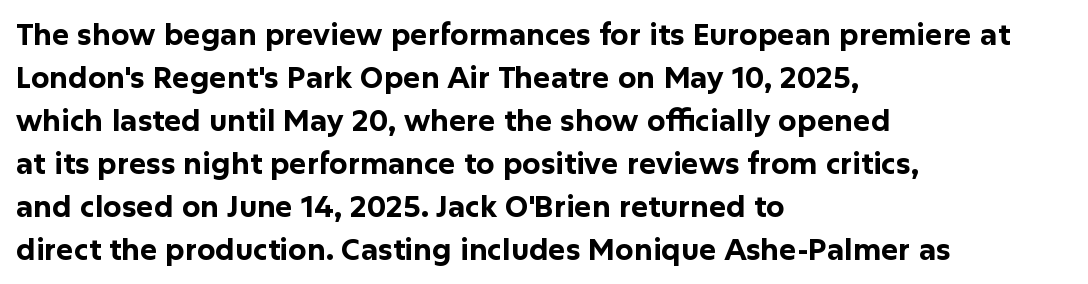
Q: Is the text bold? A: Yes.
Q: Is the text italic (slanted)? A: No, it is upright.
Q: Is the typeface a serif or a sans-serif typeface? A: Sans-serif.
Q: Is the text underlined? A: No.
Q: How is the paragraph aligned? A: Left-aligned.
Q: Is the spacing between letters normal or unusually wide? A: Normal.
Q: Is the spacing between lines tight, normal or loose? A: Normal.
Q: Width (condensed, normal, or wide)? A: Normal.
Q: Stroke contrast? A: Low.
Q: x-height? A: Medium.
Q: Monospaced? A: No.
